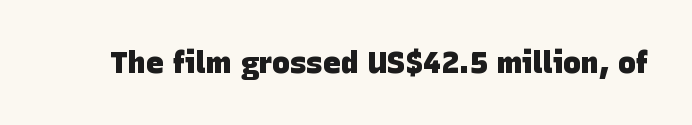
The image shows 30 px heavy sans-serif type; set normal letter spacing, not underlined; low stroke contrast and a large x-height.
